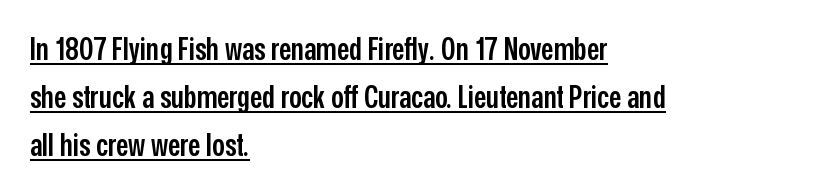
Q: Is the text bold? A: Semi-bold.
Q: Is the text italic (slanted)? A: No, it is upright.
Q: Is the typeface a serif or a sans-serif typeface? A: Sans-serif.
Q: Is the text underlined? A: Yes.
Q: How is the paragraph aligned? A: Left-aligned.
Q: Is the spacing between letters normal or unusually wide? A: Normal.
Q: Is the spacing between lines tight, normal or loose? A: Normal.
Q: Width (condensed, normal, or wide)? A: Condensed.
Q: Stroke contrast? A: Low.
Q: x-height? A: Medium.
Q: Monospaced? A: No.
